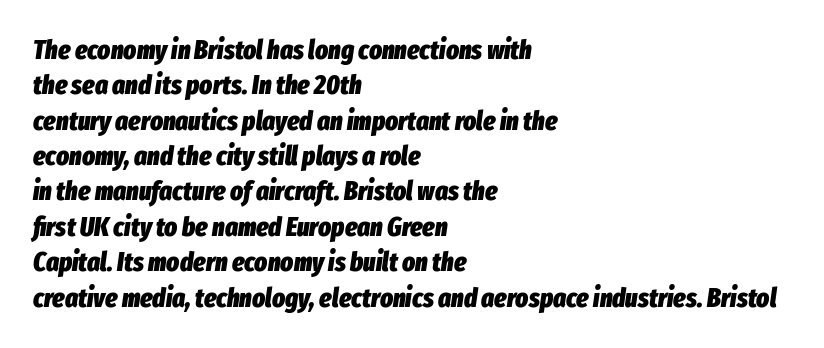
Heavy, bold letterforms. The space directly below the letters is spotless. Vertically, the passage feels balanced, rows spaced as you'd expect. The glyphs look as if they've been sheared to an angle.
